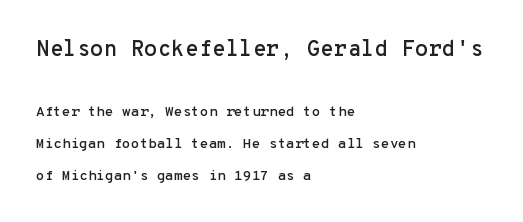
The setting favours the left margin, as ordinary paragraphs usually do. A typesetter would mark this as roman, not italic. Bigger letters appear in the top chunk; the bottom chunk is reduced. Compared with typical body copy, the letter spacing here is the same.
